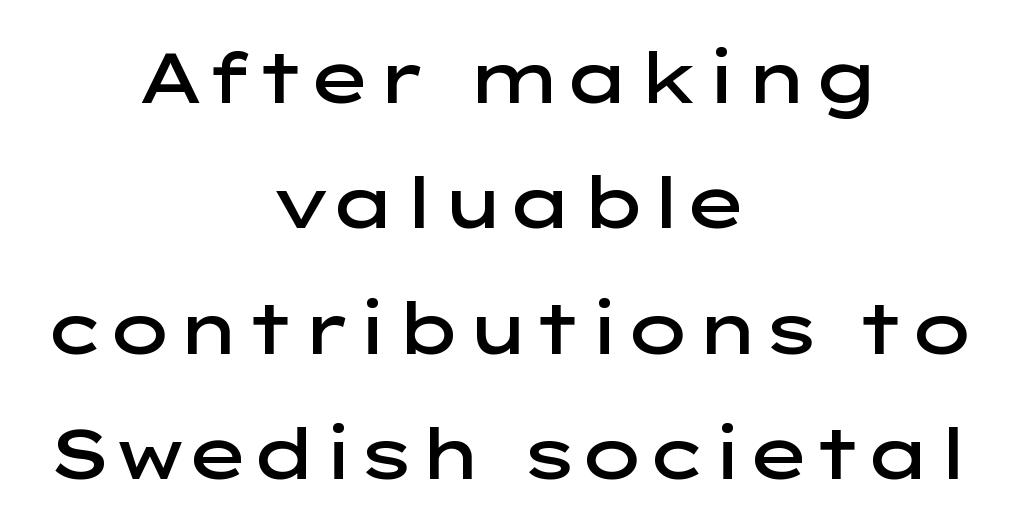
{"serif": "no", "italic": "no", "bold": "semi", "weight": "semibold", "width": "wide", "stroke_contrast": "low", "x_height": "medium", "monospaced": "no", "underline": "no", "align": "center", "line_spacing_ratio": 1.79, "letter_spacing": "normal", "letter_spacing_em": 0.0, "glyph_px": 70}
